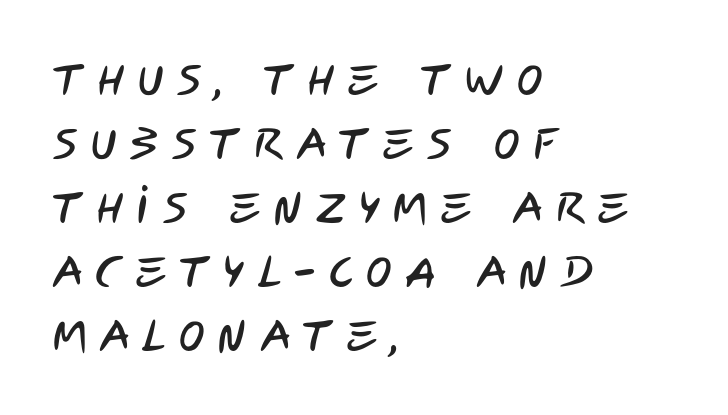
{"serif": "no", "width": "condensed", "stroke_contrast": "low", "x_height": "large", "monospaced": "no", "underline": "no", "align": "left", "line_spacing": "normal", "line_spacing_ratio": 1.49, "letter_spacing": "wide", "letter_spacing_em": 0.32, "glyph_px": 43}
